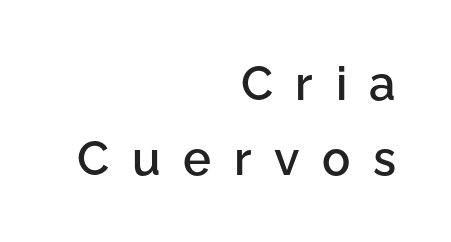
Q: Is the text bold? A: Semi-bold.
Q: Is the text italic (slanted)? A: No, it is upright.
Q: Is the typeface a serif or a sans-serif typeface? A: Sans-serif.
Q: Is the text underlined? A: No.
Q: How is the paragraph aligned? A: Right-aligned.
Q: Is the spacing between letters normal or unusually wide? A: Unusually wide.
Q: Is the spacing between lines tight, normal or loose? A: Normal.
Q: Width (condensed, normal, or wide)? A: Normal.
Q: Stroke contrast? A: Low.
Q: x-height? A: Medium.
Q: Monospaced? A: No.
